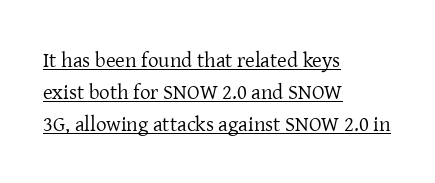
Inter-character spacing is left at the font's built-in metrics. Layout note: lines flush left. Students, observe: this is what conventionally led text looks like. You can tell it's not italic because the verticals are truly vertical.
